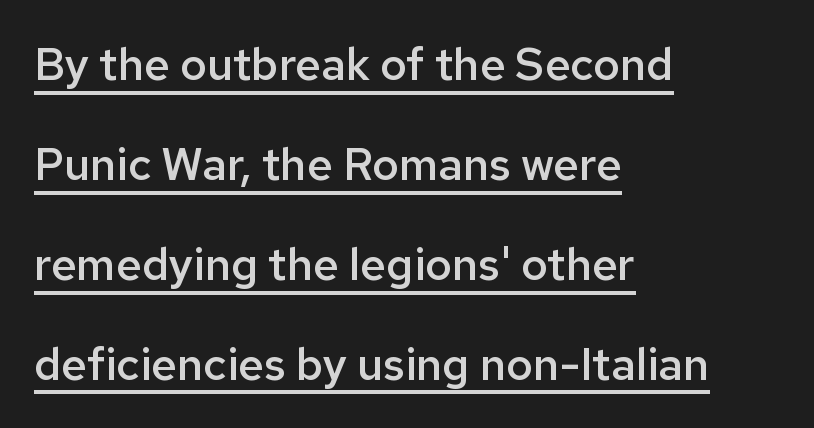
The image shows 45 px semibold sans-serif type, upright; set left-aligned, loose line spacing (2.22x), normal letter spacing, underlined; low stroke contrast and a medium x-height.
